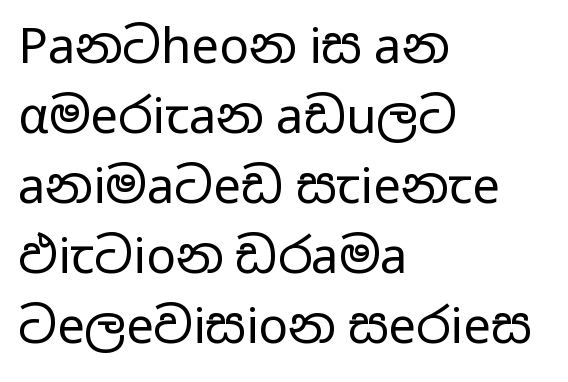
What kind of face is this? One without serifs — a sans. In terms of leading, this rendering sits right in the middle. A light-to-regular cut is what we see here. The strip under each line holds only bare page. Caption: standard tracking, unaltered. It's the straight-up-and-down kind of type.
